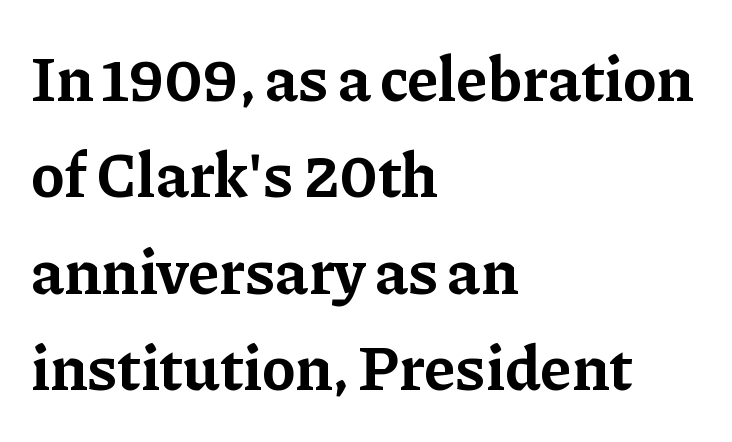
Old-style or modern, the face here clearly has serifs. The letters sit at their default tracking, neither squeezed nor spread. Here the designer chose a conventional face with non-uniform glyph widths. All the whitespace from short lines collects on the right. The lines sit at an ordinary, default distance from one another. The letters are bold, with thick, heavy strokes.
